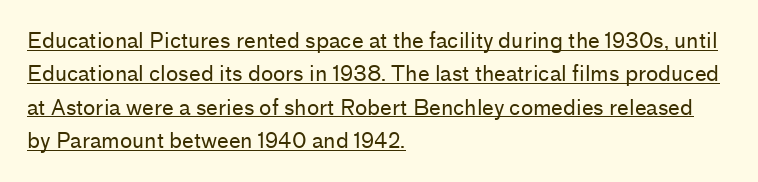
Notice how the stems are strictly vertical — no italics here. Does the leading feel generous? No, just average. How are the letters spaced? Ordinarily, with no added tracking. Is the block centered? No — it sits flush against the left margin.
